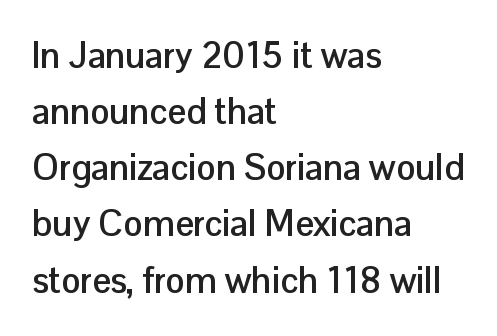
The image shows 36 px semibold sans-serif type, upright; set left-aligned, normal line spacing (1.56x), normal letter spacing, not underlined; low stroke contrast and a medium x-height.
